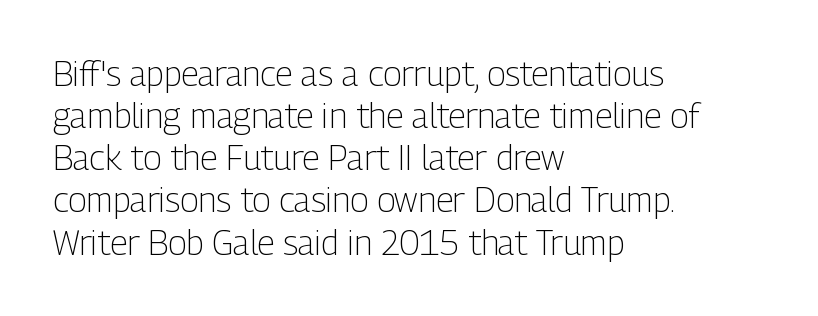
The image shows 34 px light, condensed sans-serif type, upright; set left-aligned, line spacing 1.24x, normal letter spacing, not underlined; low stroke contrast and a medium x-height.
